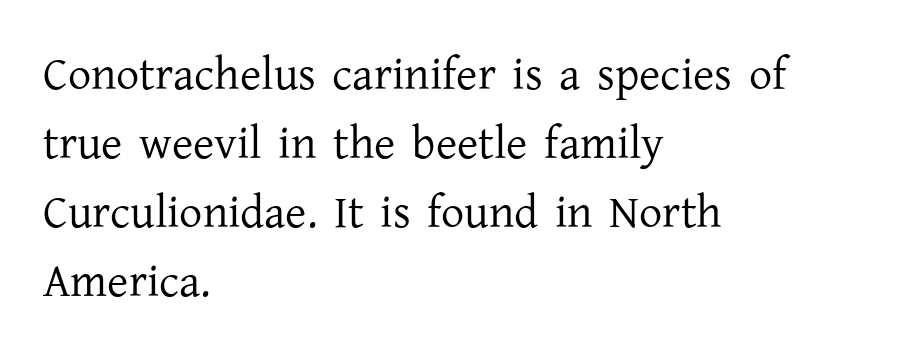
Q: Is the text bold? A: No.
Q: Is the text italic (slanted)? A: No, it is upright.
Q: Is the typeface a serif or a sans-serif typeface? A: Serif.
Q: Is the text underlined? A: No.
Q: How is the paragraph aligned? A: Left-aligned.
Q: Is the spacing between letters normal or unusually wide? A: Normal.
Q: Is the spacing between lines tight, normal or loose? A: Normal.
Q: Width (condensed, normal, or wide)? A: Normal.
Q: Stroke contrast? A: Low.
Q: x-height? A: Medium.
Q: Monospaced? A: No.
